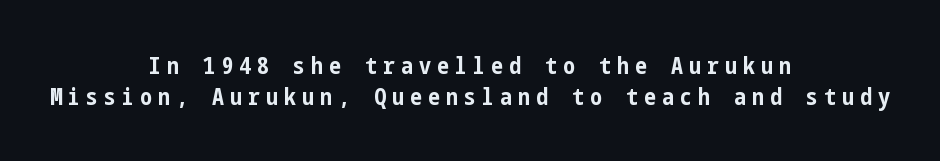
Caption: bold face, heavy strokes. Caption: expanded tracking, letters set apart. Casual observation: everything's sitting right in the middle. The glyphs are unaccompanied by any horizontal stroke below them.
